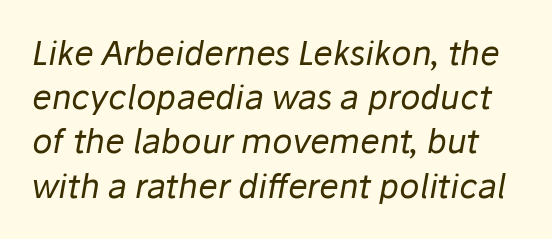
Q: Is the text bold? A: No.
Q: Is the text italic (slanted)? A: Yes, it leans right by about 10 degrees.
Q: Is the text underlined? A: No.
Q: Is the spacing between letters normal or unusually wide? A: Normal.
Q: Is the spacing between lines tight, normal or loose? A: Normal.
Q: Width (condensed, normal, or wide)? A: Normal.
Q: Stroke contrast? A: Low.
Q: x-height? A: Medium.
Q: Monospaced? A: No.
